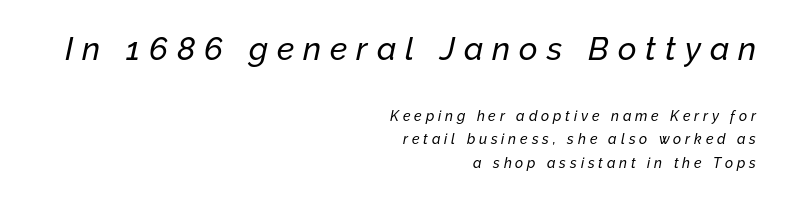
The image shows 32 px text type, italic (leaning right); set right-aligned, normal line spacing (1.65x), unusually wide letter spacing (+0.28 em), not underlined; the first (top) block is 2.29x larger; low stroke contrast and a medium x-height.
